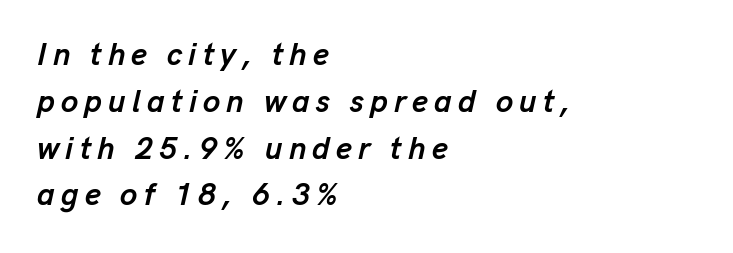
{"italic": "yes", "lean": "right", "slant_degrees": 13, "bold": "yes", "weight": "semibold", "width": "normal", "stroke_contrast": "low", "x_height": "medium", "monospaced": "no", "underline": "no", "align": "left", "line_spacing": "normal", "line_spacing_ratio": 1.51, "letter_spacing": "wide", "letter_spacing_em": 0.2, "glyph_px": 31}
